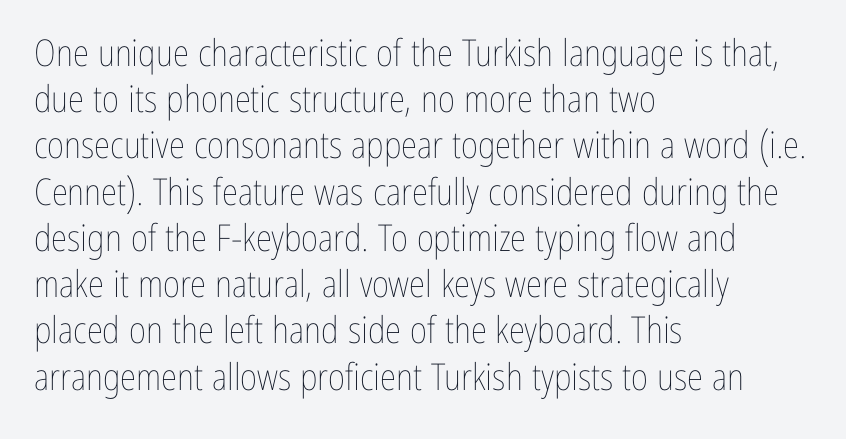
Q: Is the text bold? A: No.
Q: Is the text italic (slanted)? A: No, it is upright.
Q: Is the text underlined? A: No.
Q: How is the paragraph aligned? A: Left-aligned.
Q: Is the spacing between letters normal or unusually wide? A: Normal.
Q: Is the spacing between lines tight, normal or loose? A: Normal.
Q: Width (condensed, normal, or wide)? A: Condensed.
Q: Stroke contrast? A: Low.
Q: x-height? A: Medium.
Q: Monospaced? A: No.
